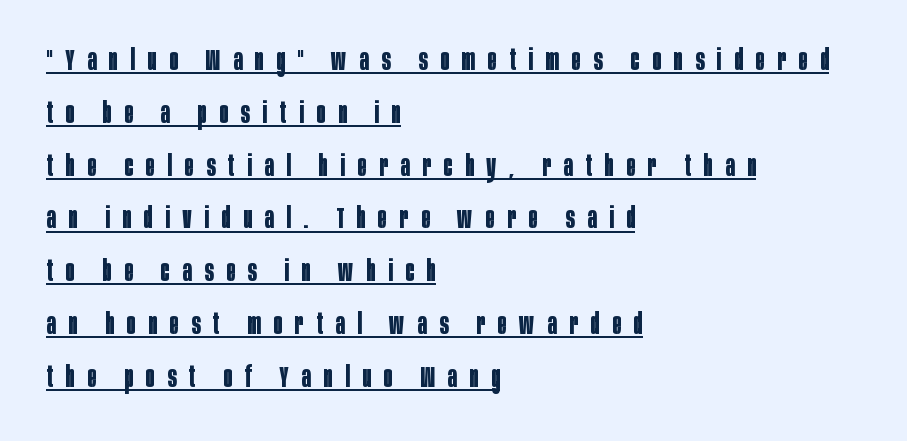
The image shows 30 px bold, condensed sans-serif type, upright; set left-aligned, line spacing 1.76x, unusually wide letter spacing (+0.42 em), underlined; low stroke contrast and a large x-height.
